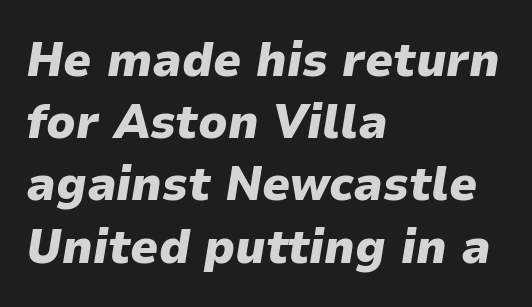
Compared with typical paragraphs, the rows here are spaced about the same. Compared with an ordinary text face, these strokes are far heavier — a full bold. A student would call this left alignment; a typographer would say flush left, rag right. Tracking here is standard; glyphs follow each other at the usual distance. Varying glyph widths throughout — classic text-font behaviour. The font's italic variant was chosen for this text.
